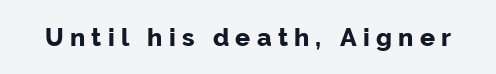
{"italic": "no", "bold": "yes", "underline": "no", "letter_spacing": "wide", "letter_spacing_em": 0.25, "glyph_px": 25}
